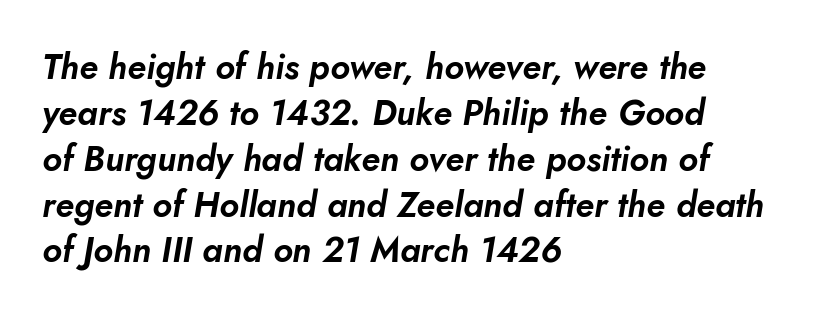
The image shows 35 px text type, italic (leaning right); set left-aligned, normal line spacing (1.31x), normal letter spacing, not underlined; low stroke contrast and a small x-height.
